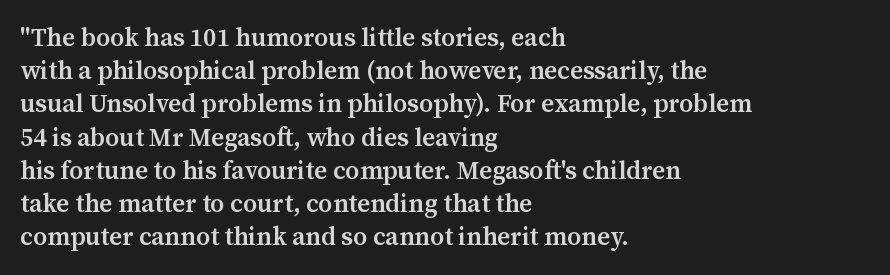
Q: Is the text bold? A: Semi-bold.
Q: Is the text italic (slanted)? A: No, it is upright.
Q: Is the text underlined? A: No.
Q: How is the paragraph aligned? A: Left-aligned.
Q: Is the spacing between letters normal or unusually wide? A: Normal.
Q: Is the spacing between lines tight, normal or loose? A: Normal.
